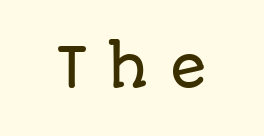
Q: Is the text italic (slanted)? A: No, it is upright.
Q: Is the typeface a serif or a sans-serif typeface? A: Sans-serif.
Q: Is the text underlined? A: No.
Q: Is the spacing between letters normal or unusually wide? A: Unusually wide.
Q: Width (condensed, normal, or wide)? A: Normal.
Q: Stroke contrast? A: Low.
Q: x-height? A: Large.
Q: Monospaced? A: No.
